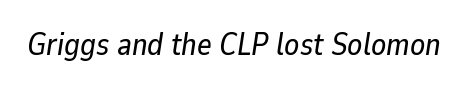
Q: Is the text italic (slanted)? A: Yes, it leans right by about 9 degrees.
Q: Is the text underlined? A: No.
Q: Is the spacing between letters normal or unusually wide? A: Normal.
Q: Width (condensed, normal, or wide)? A: Normal.
Q: Stroke contrast? A: Low.
Q: x-height? A: Medium.
Q: Monospaced? A: No.
